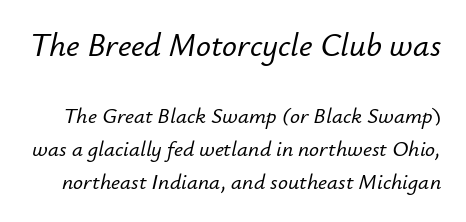
The vertical gap from one line to the next is medium. How are the letters spaced? Ordinarily, with no added tracking. Looks like regular typesetting: each glyph gets only the width it needs. Characters are canted at an angle relative to the baseline's perpendicular. Size hierarchy here favors the leading block over the trailing one. Unmarked baselines from the first word to the last.
